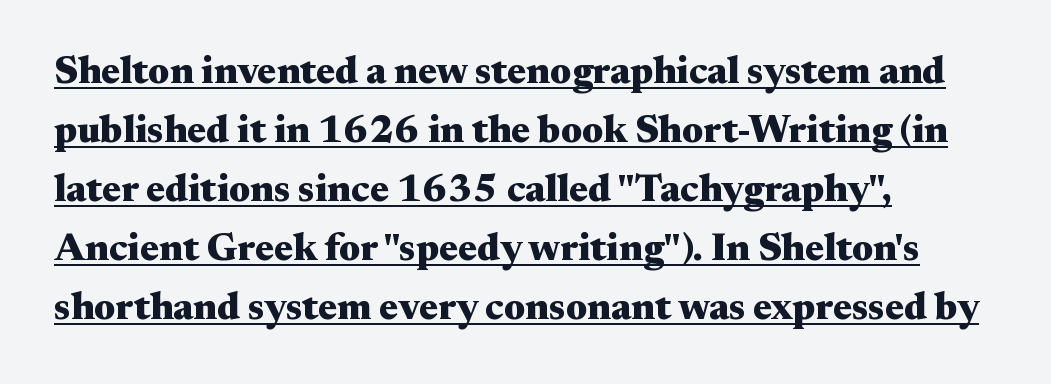
{"serif": "yes", "italic": "no", "bold": "yes", "weight": "heavy", "width": "wide", "stroke_contrast": "medium", "x_height": "small", "monospaced": "no", "underline": "yes", "align": "left", "line_spacing": "normal", "line_spacing_ratio": 1.51, "letter_spacing": "normal", "letter_spacing_em": 0.0, "glyph_px": 39}
